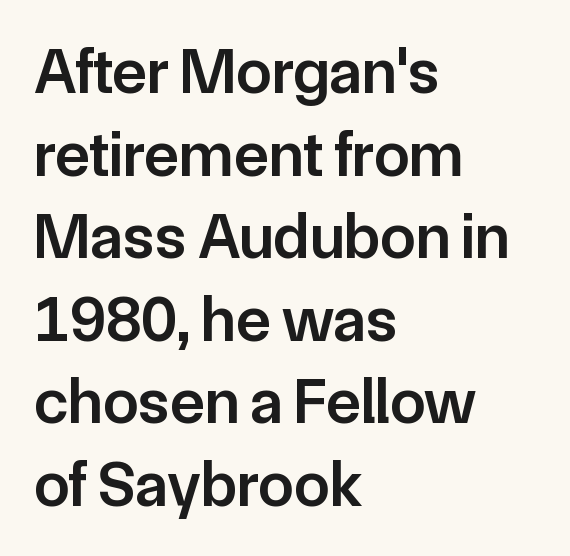
The characters display no serif detailing; their extremities are plain. Quick note: not italic, upright. The specimen omits any rule beneath the text block's lines. Look at the stroke-to-counter ratio: somewhat heavy, a semibold. The paragraph shown leans on its left margin. Character widths vary here, with narrow letters taking less room than wide ones.
